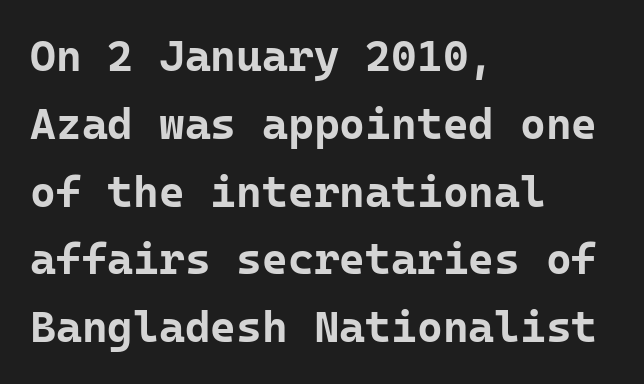
Characters remain perfectly vertical along every line. The rendering uses typewriter-style spacing with identical character cells. The words here are not underlined. In terms of weight, the rendering is a true, heavy bold. Regular leading. Default kerning and tracking; the words read as compact shapes.
